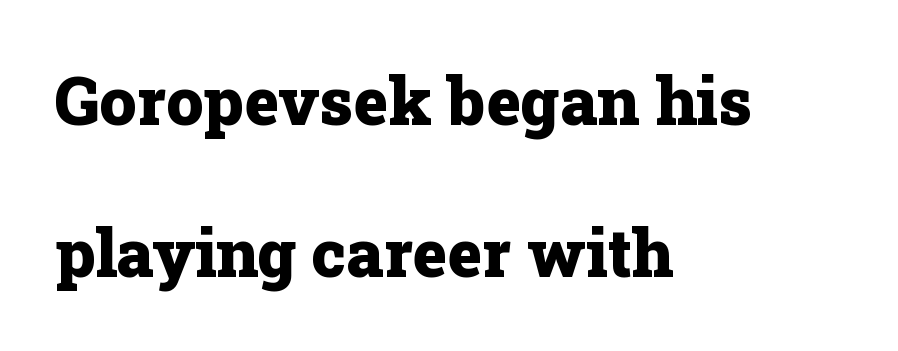
{"serif": "yes", "italic": "no", "bold": "yes", "weight": "heavy", "width": "normal", "stroke_contrast": "low", "x_height": "medium", "monospaced": "no", "underline": "no", "align": "left", "line_spacing": "loose", "line_spacing_ratio": 2.31, "letter_spacing": "normal", "letter_spacing_em": 0.0, "glyph_px": 66}
